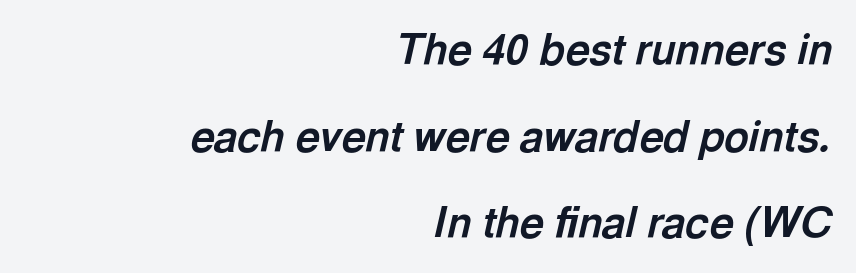
Q: Is the text bold? A: Yes.
Q: Is the text italic (slanted)? A: Yes, it leans right by about 13 degrees.
Q: Is the text underlined? A: No.
Q: How is the paragraph aligned? A: Right-aligned.
Q: Is the spacing between letters normal or unusually wide? A: Normal.
Q: Is the spacing between lines tight, normal or loose? A: Loose.
Q: Width (condensed, normal, or wide)? A: Normal.
Q: x-height? A: Medium.
Q: Monospaced? A: No.
